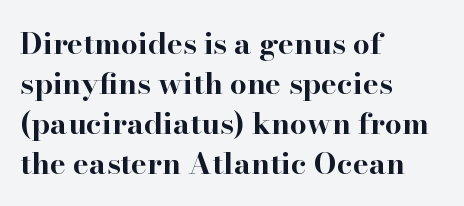
The image shows 30 px bold, wide serif type, upright; set left-aligned, normal line spacing (1.33x), normal letter spacing, not underlined; high stroke contrast and a small x-height.
